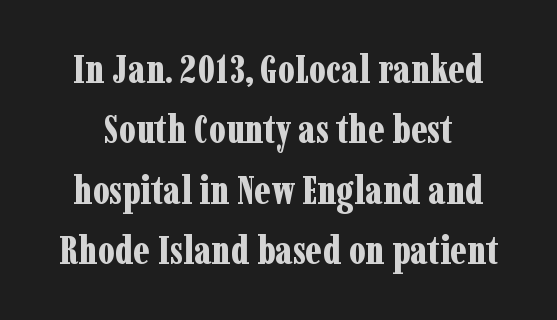
Q: Is the text bold? A: Yes.
Q: Is the text italic (slanted)? A: No, it is upright.
Q: Is the typeface a serif or a sans-serif typeface? A: Serif.
Q: Is the text underlined? A: No.
Q: Is the spacing between letters normal or unusually wide? A: Normal.
Q: Is the spacing between lines tight, normal or loose? A: Normal.
Q: Width (condensed, normal, or wide)? A: Condensed.
Q: Stroke contrast? A: Low.
Q: x-height? A: Medium.
Q: Monospaced? A: No.
